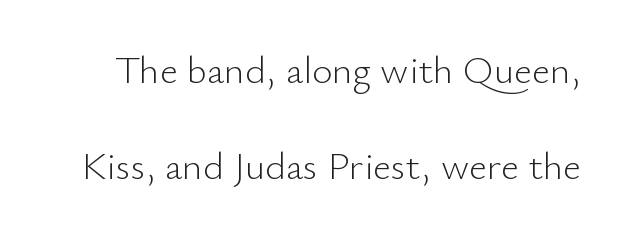
The image shows 39 px light sans-serif type, upright; set loose line spacing (2.46x), normal letter spacing, not underlined; low stroke contrast and a small x-height.
